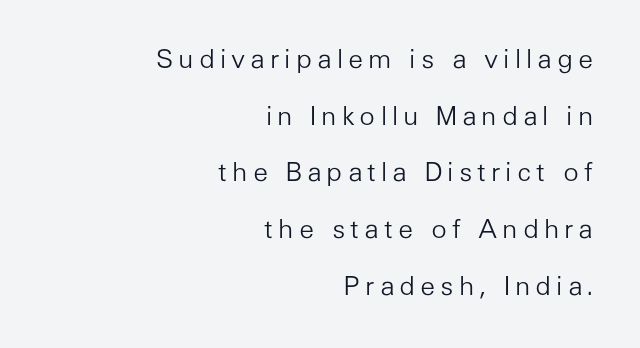
{"italic": "no", "bold": "no", "underline": "no", "align": "right", "line_spacing": "loose", "line_spacing_ratio": 2.18, "glyph_px": 26}
